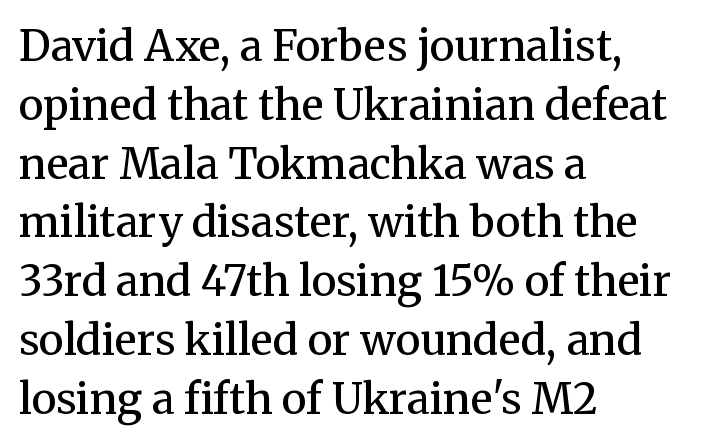
The image shows 42 px semibold serif type, upright; set left-aligned, normal line spacing (1.4x), normal letter spacing, not underlined; medium stroke contrast and a medium x-height.
